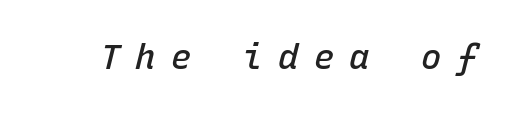
Note the uniform advance width — an 'i' takes as much space as an 'm'. As a designer I'd log this as weight 600, semibold. Look at the tracking — it's clearly loosened, letters drifting apart. Notice how the stems are inclined rather than vertical — that's the hallmark of italics. Bare-footed words on every line.
